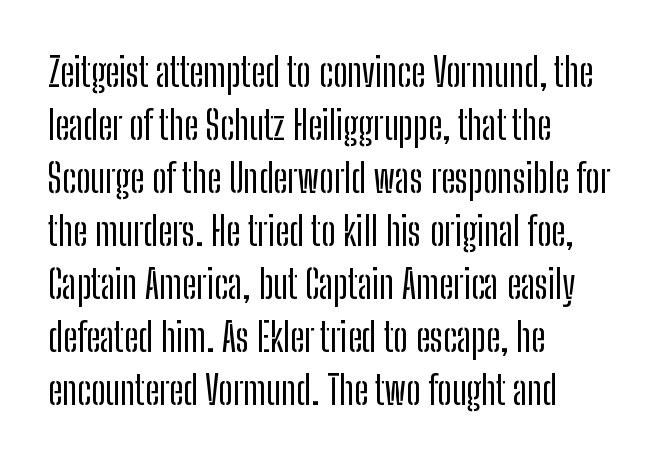
{"serif": "no", "italic": "no", "width": "condensed", "stroke_contrast": "low", "x_height": "medium", "monospaced": "no", "underline": "no", "align": "left", "line_spacing": "normal", "line_spacing_ratio": 1.36, "letter_spacing": "normal", "letter_spacing_em": 0.0, "glyph_px": 39}
